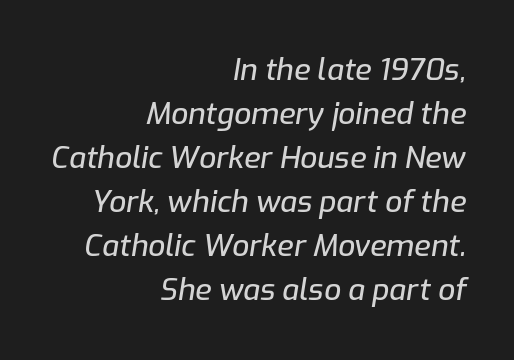
Q: Is the text italic (slanted)? A: Yes, it leans right by about 9 degrees.
Q: Is the text underlined? A: No.
Q: How is the paragraph aligned? A: Right-aligned.
Q: Is the spacing between letters normal or unusually wide? A: Normal.
Q: Is the spacing between lines tight, normal or loose? A: Normal.
Q: Width (condensed, normal, or wide)? A: Normal.
Q: Stroke contrast? A: Low.
Q: x-height? A: Medium.
Q: Monospaced? A: No.
